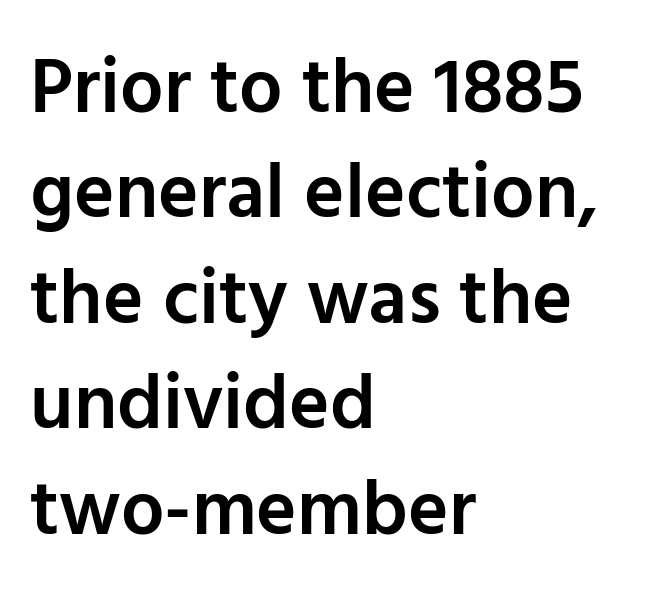
Observe the absence of serifs on each vertical stroke in this sample. The letterforms sit shoulder to shoulder at normal distance. The glyphs are unaccompanied by any horizontal stroke below them. Ascenders rise straight up at ninety degrees. A classic flush-left, rag-right setting is used for this passage. Successive baselines arrive at the customary interval.
